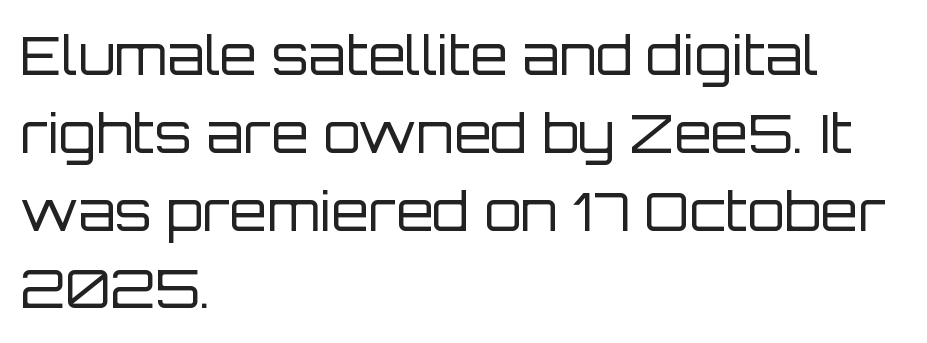
The image shows 54 px regular-weight sans-serif type, upright; set left-aligned, normal line spacing (1.44x), normal letter spacing, not underlined; low stroke contrast and a large x-height.
